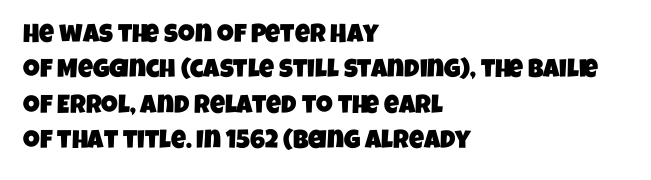
{"underline": "no", "align": "left", "line_spacing": "normal", "line_spacing_ratio": 1.36, "letter_spacing": "normal", "letter_spacing_em": 0.0, "glyph_px": 26}
